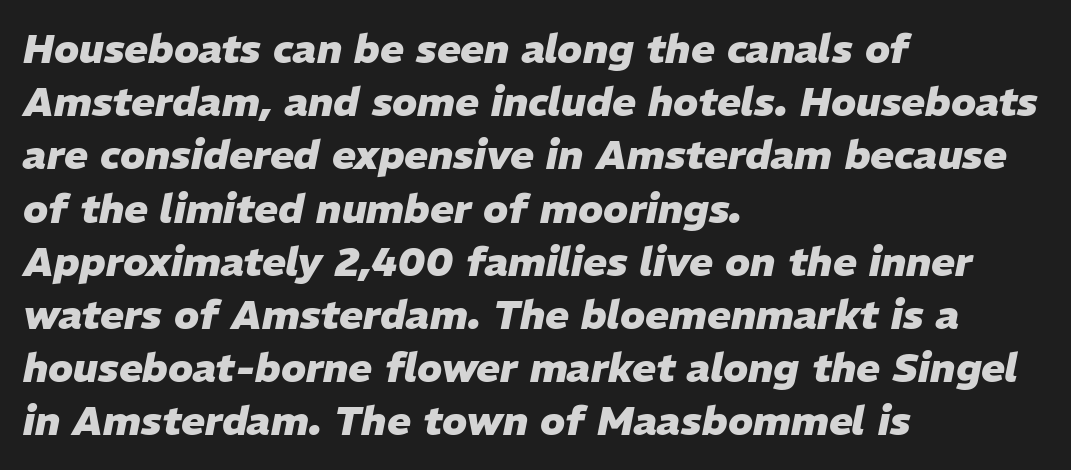
Q: Is the text bold? A: Yes.
Q: Is the text italic (slanted)? A: Yes, it leans right by about 11 degrees.
Q: Is the text underlined? A: No.
Q: How is the paragraph aligned? A: Left-aligned.
Q: Is the spacing between letters normal or unusually wide? A: Normal.
Q: Is the spacing between lines tight, normal or loose? A: Normal.
Q: Width (condensed, normal, or wide)? A: Normal.
Q: Stroke contrast? A: Low.
Q: x-height? A: Medium.
Q: Monospaced? A: No.
